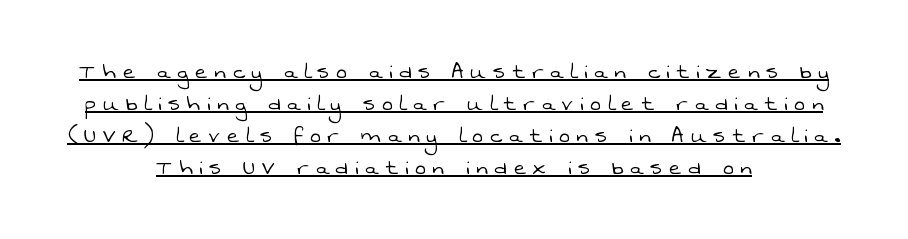
Q: Is the text bold? A: No.
Q: Is the text underlined? A: Yes.
Q: How is the paragraph aligned? A: Centered.
Q: Is the spacing between letters normal or unusually wide? A: Unusually wide.
